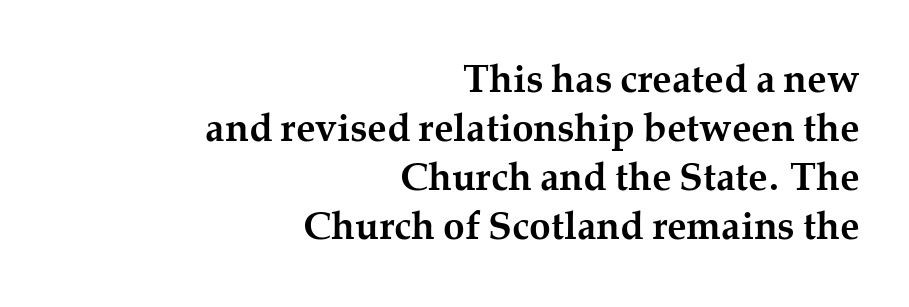
The image shows 39 px semibold serif type, upright; set right-aligned, normal line spacing (1.26x), normal letter spacing, not underlined; medium stroke contrast and a medium x-height.
